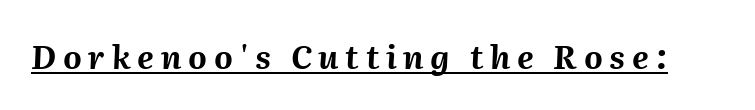
Caption: expanded tracking, letters set apart. Decoration check: the copy is underlined. You can tell it's italic because the verticals aren't actually vertical. The typesetting leans heavy: a genuine bold. The face used here is proportionally spaced, like ordinary book or web type.
